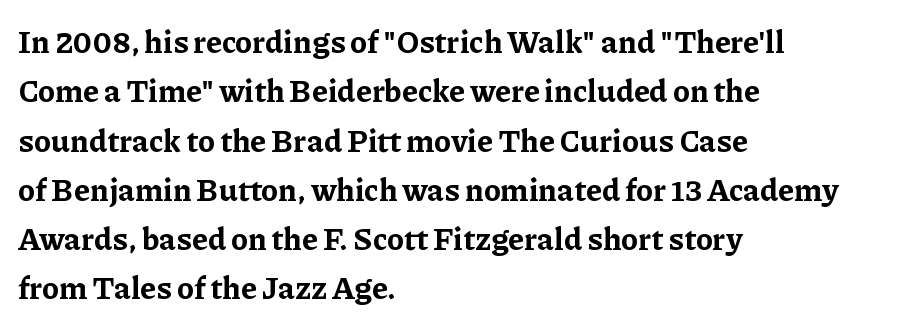
Caption: bold face, heavy strokes. Horizontally, the lines are justified to the leading edge only. Students, observe: this is what conventionally led text looks like. This sample uses a serif face. In terms of letterspacing, this is plain default setting. Unlike italic type, these characters show no tilt at all.
